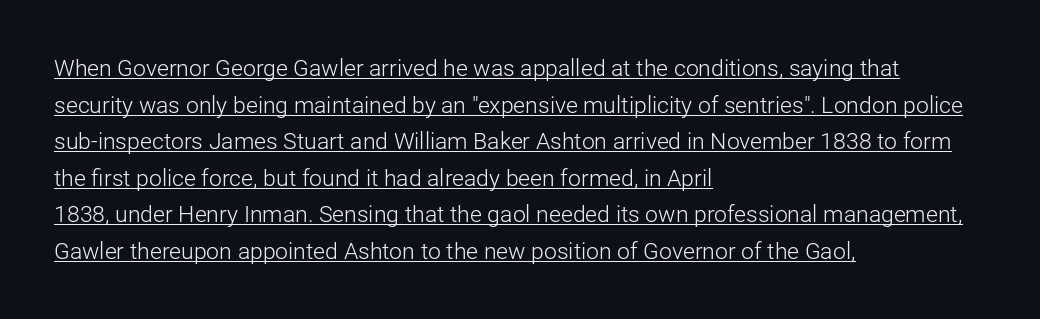
Q: Is the text bold? A: No.
Q: Is the text italic (slanted)? A: No, it is upright.
Q: Is the text underlined? A: Yes.
Q: How is the paragraph aligned? A: Left-aligned.
Q: Is the spacing between letters normal or unusually wide? A: Normal.
Q: Is the spacing between lines tight, normal or loose? A: Normal.
